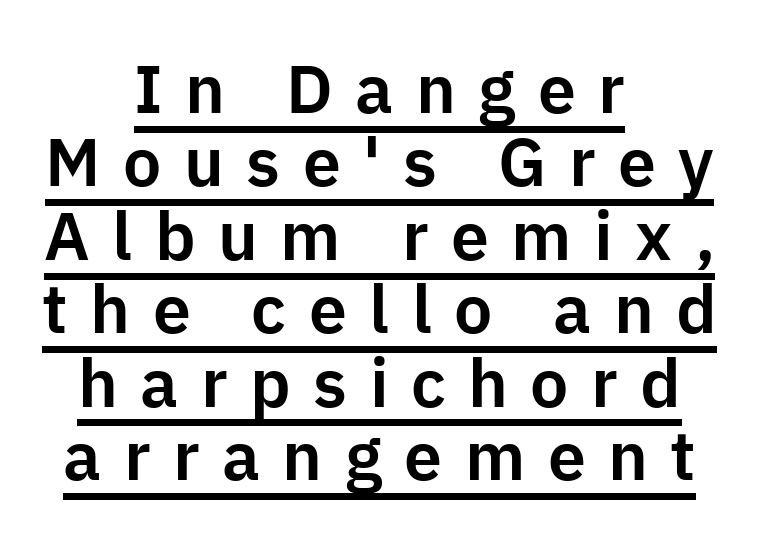
Tightly led — the rows are bunched. Is this a fixed-width face? No — the glyphs have proportional, varying widths. Spacing between characters has been opened up far beyond the box default. Line starts and ends both wander, symmetrically. The font family rendered here belongs to the sans-serif group. A typographer would call this underscored text.
